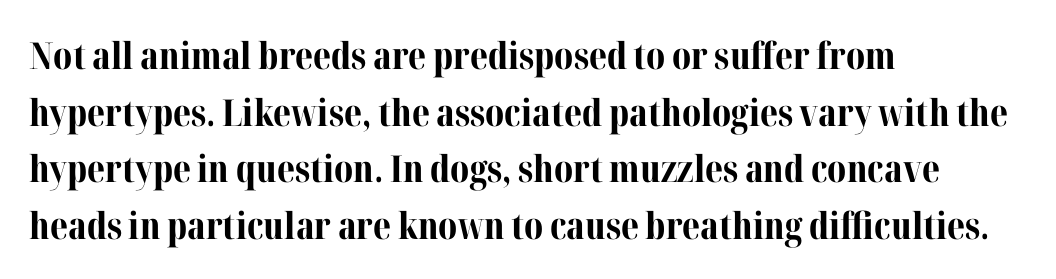
{"serif": "yes", "italic": "no", "bold": "yes", "weight": "bold", "width": "normal", "stroke_contrast": "medium", "x_height": "medium", "monospaced": "no", "underline": "no", "align": "left", "line_spacing": "normal", "line_spacing_ratio": 1.53, "letter_spacing": "normal", "letter_spacing_em": 0.0, "glyph_px": 37}
